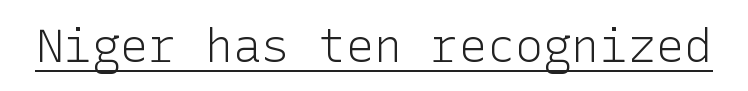
The image shows 47 px light sans-serif type, upright; set normal letter spacing, underlined; low stroke contrast and a medium x-height.
